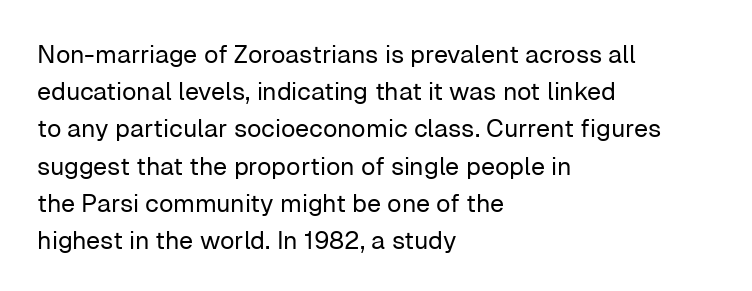
Q: Is the text bold? A: No.
Q: Is the text italic (slanted)? A: No, it is upright.
Q: Is the text underlined? A: No.
Q: How is the paragraph aligned? A: Left-aligned.
Q: Is the spacing between letters normal or unusually wide? A: Normal.
Q: Is the spacing between lines tight, normal or loose? A: Normal.
